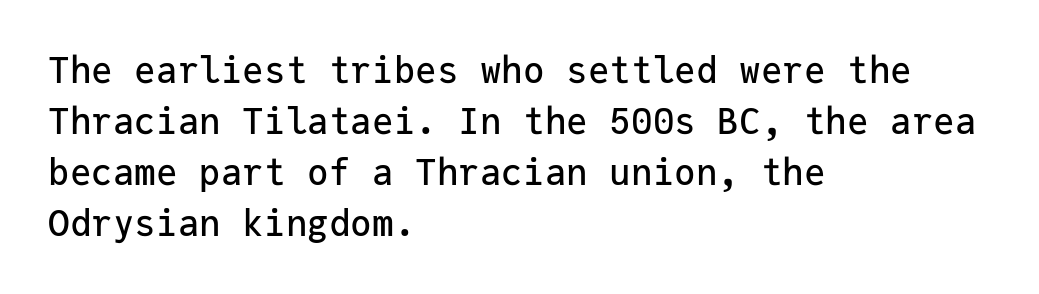
These lines stack with their left ends in a neat column. A typesetter would label this face a sans. Students, note that the glyphs here touch the page at normal intervals. This rendering features lettering with no underline. Does the leading feel generous? No, just average.
